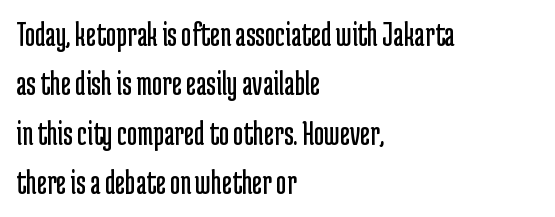
Is the letter spacing exaggerated? No — it looks like the ordinary default. The face looks like a standard text weight, possibly lighter. Beneath every word, the page is bare. Posture: vertical. A typesetter would call this leading conventional body-copy spacing. Does the copy run flush right? No — it runs flush left.
